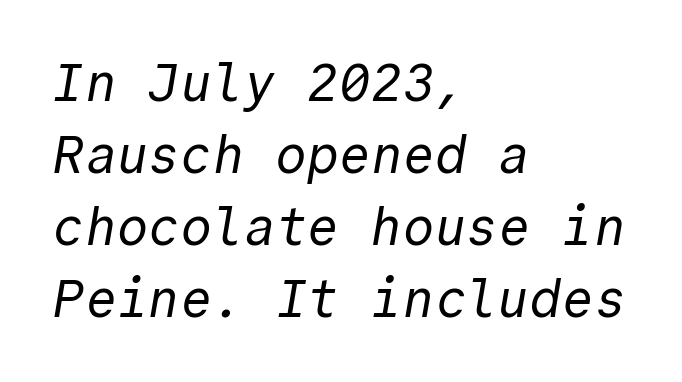
Q: Is the text bold? A: No.
Q: Is the typeface a serif or a sans-serif typeface? A: Sans-serif.
Q: Is the text underlined? A: No.
Q: How is the paragraph aligned? A: Left-aligned.
Q: Is the spacing between letters normal or unusually wide? A: Normal.
Q: Is the spacing between lines tight, normal or loose? A: Normal.
Q: Width (condensed, normal, or wide)? A: Normal.
Q: x-height? A: Medium.
Q: Monospaced? A: Yes.
